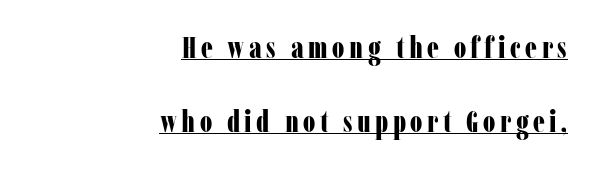
The image shows 30 px bold, condensed serif type, upright; set right-aligned, loose line spacing (2.46x), underlined; low stroke contrast and a medium x-height.
